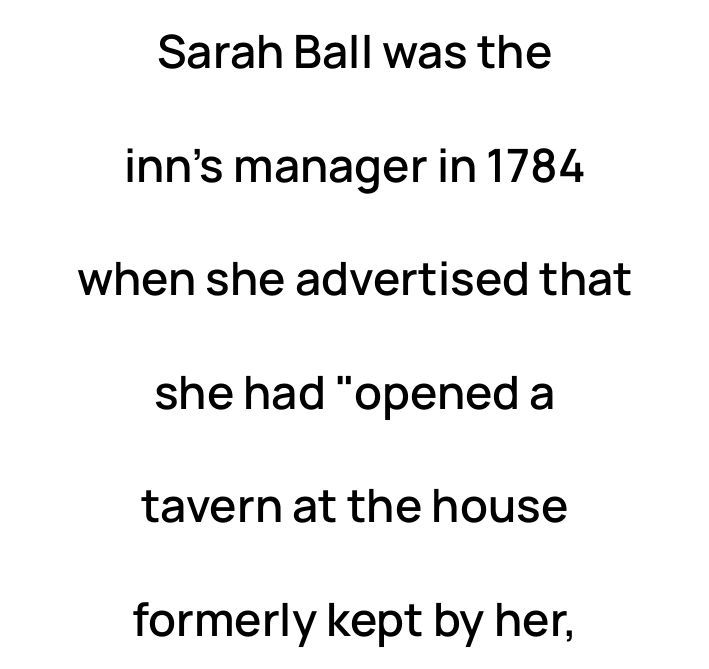
The image shows 46 px sans-serif type, upright; set centered, loose line spacing (2.47x), normal letter spacing, not underlined; low stroke contrast and a medium x-height.
